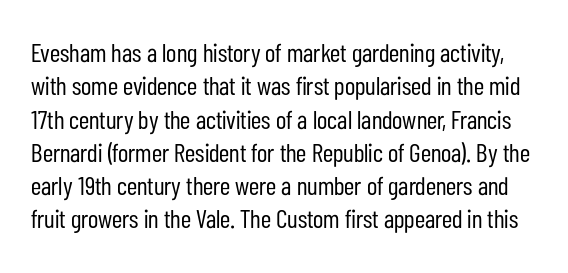
The image shows 26 px text type, upright; set normal line spacing (1.28x), normal letter spacing, not underlined.
